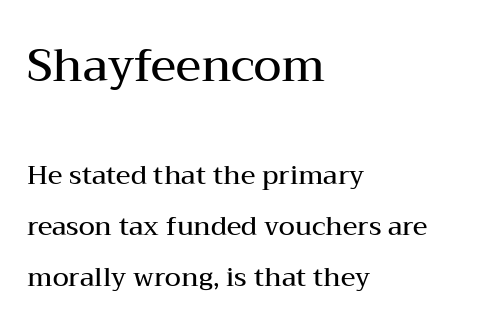
Q: Is the text bold? A: Semi-bold.
Q: Is the text italic (slanted)? A: No, it is upright.
Q: Is the typeface a serif or a sans-serif typeface? A: Serif.
Q: Is the text underlined? A: No.
Q: How is the paragraph aligned? A: Left-aligned.
Q: Is the spacing between letters normal or unusually wide? A: Normal.
Q: Is the spacing between lines tight, normal or loose? A: Loose.
Q: Which block of text is set in a larger size, the first (top) or the second (bottom)? A: The first (top) one.
Q: Width (condensed, normal, or wide)? A: Wide.
Q: Stroke contrast? A: Medium.
Q: x-height? A: Medium.
Q: Monospaced? A: No.
